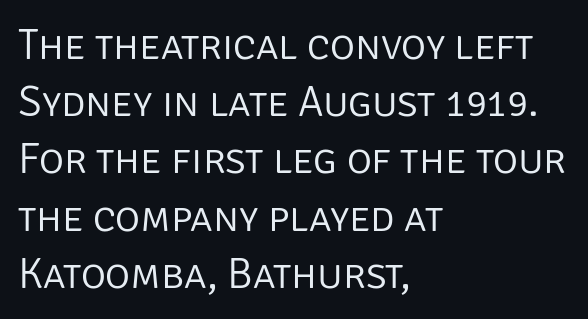
The image shows 43 px light sans-serif type, upright; set left-aligned, normal line spacing (1.33x), normal letter spacing, not underlined; low stroke contrast and a large x-height.
